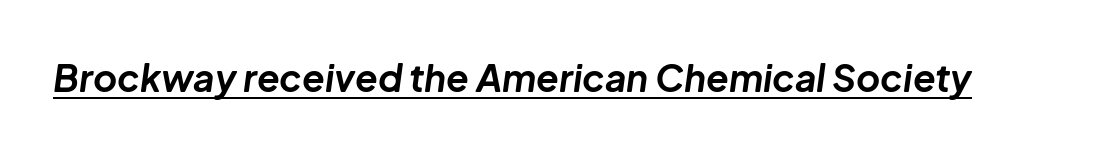
Q: Is the text bold? A: Yes.
Q: Is the text italic (slanted)? A: Yes, it leans right by about 8 degrees.
Q: Is the text underlined? A: Yes.
Q: Is the spacing between letters normal or unusually wide? A: Normal.
Q: Width (condensed, normal, or wide)? A: Normal.
Q: Stroke contrast? A: Low.
Q: x-height? A: Medium.
Q: Monospaced? A: No.
